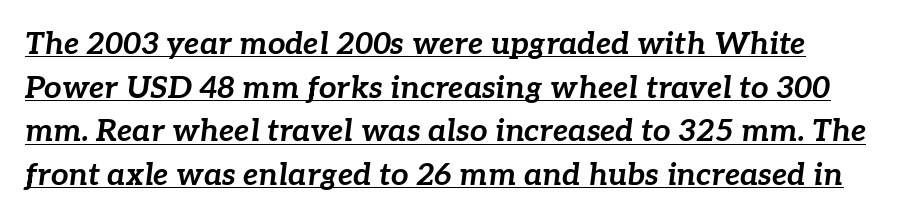
{"italic": "yes", "lean": "right", "slant_degrees": 7, "bold": "yes", "weight": "bold", "width": "normal", "stroke_contrast": "low", "x_height": "medium", "monospaced": "no", "underline": "yes", "line_spacing": "normal", "line_spacing_ratio": 1.41, "letter_spacing": "normal", "letter_spacing_em": 0.0, "glyph_px": 31}
